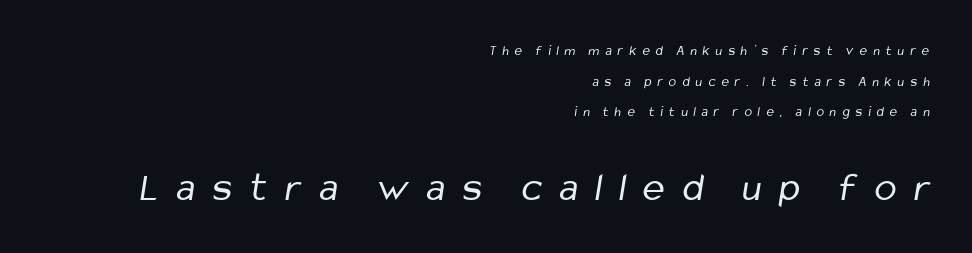
{"serif": "no", "bold": "no", "weight": "regular", "width": "condensed", "stroke_contrast": "low", "x_height": "medium", "monospaced": "no", "underline": "no", "align": "right", "line_spacing": "loose", "line_spacing_ratio": 2.18, "letter_spacing": "wide", "letter_spacing_em": 0.43, "larger_block": "second", "size_ratio": 2.93, "glyph_px": 41}
